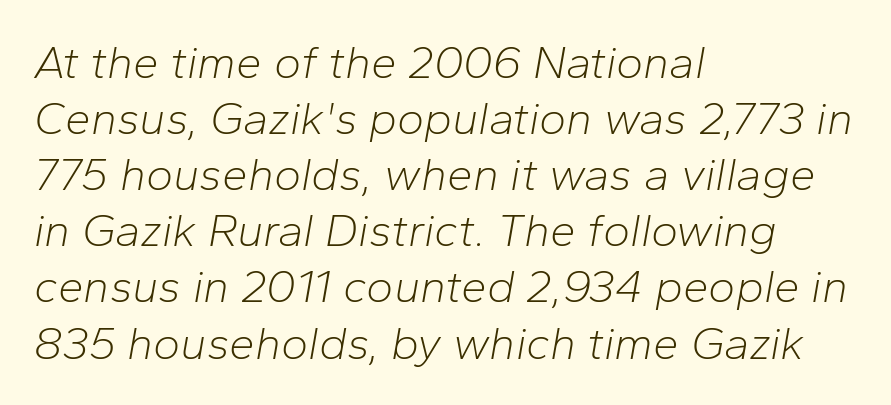
Students, note that the glyphs here touch the page at normal intervals. The passage shown is not bold in any degree. Check under the words: just untouched page. A typesetter would call this proportional, since set widths differ per character. This rendering uses left alignment, leaving the right contour irregular. Style check: oblique.
